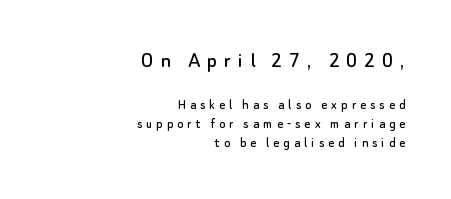
The image shows 23 px text type, upright; set right-aligned, normal line spacing (1.37x), unusually wide letter spacing (+0.3 em), not underlined; the first (top) block is 1.64x larger.
